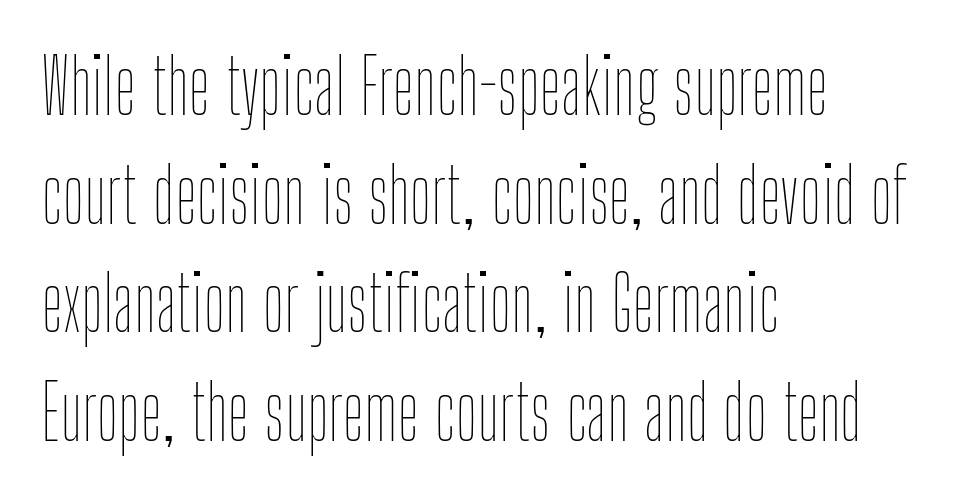
Vertical stems look standard width or narrower in stroke. A roman cut, with each character standing at attention. Varying glyph widths throughout — classic text-font behaviour. How are the letters spaced? Ordinarily, with no added tracking. The passage shown stacks its lines at a standard gap.
